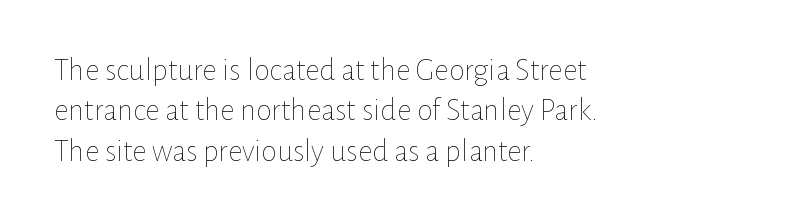
{"italic": "no", "bold": "no", "weight": "thin", "width": "normal", "stroke_contrast": "low", "x_height": "medium", "monospaced": "no", "underline": "no", "align": "left", "line_spacing": "normal", "line_spacing_ratio": 1.26, "letter_spacing": "normal", "letter_spacing_em": 0.0, "glyph_px": 32}
